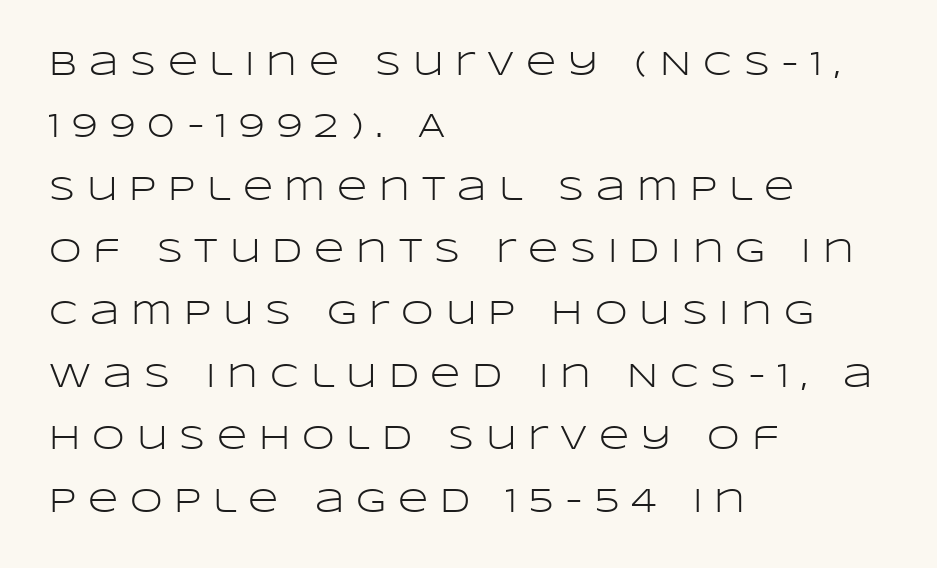
The image shows 33 px light, wide sans-serif type, upright; set left-aligned, line spacing 1.89x, unusually wide letter spacing (+0.36 em), not underlined; low stroke contrast and a large x-height.
